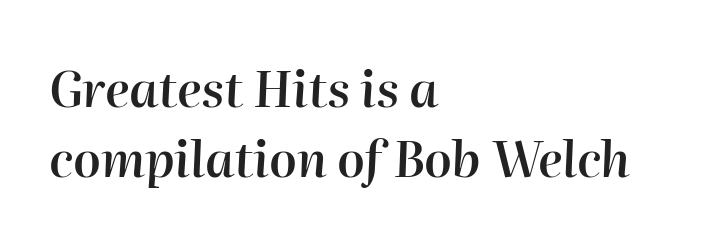
Q: Is the text bold? A: Semi-bold.
Q: Is the text italic (slanted)? A: Yes, it leans right by about 2 degrees.
Q: Is the text underlined? A: No.
Q: How is the paragraph aligned? A: Left-aligned.
Q: Is the spacing between letters normal or unusually wide? A: Normal.
Q: Is the spacing between lines tight, normal or loose? A: Normal.
Q: Width (condensed, normal, or wide)? A: Normal.
Q: Stroke contrast? A: High.
Q: x-height? A: Medium.
Q: Monospaced? A: No.
